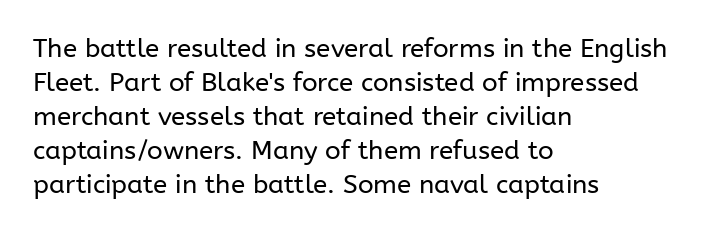
The image shows 26 px text type, upright; set left-aligned, normal line spacing (1.31x), normal letter spacing, not underlined.
